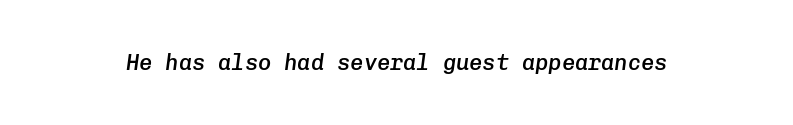
The image shows 22 px text type, italic (leaning right); set normal letter spacing, not underlined.
